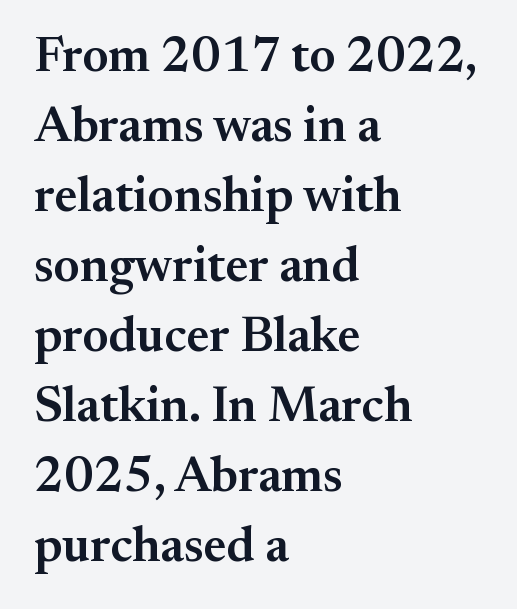
Note the varied advance widths — an 'i' is clearly narrower than an 'm'. Notice how the passage keeps a crisp vertical edge on the left only. Serif or sans? Serif — the stroke terminals have little feet. Does the lettering tilt? It doesn't — this is upright. A typesetter would call this zero additional tracking. Semibold letterforms, between regular and bold.
